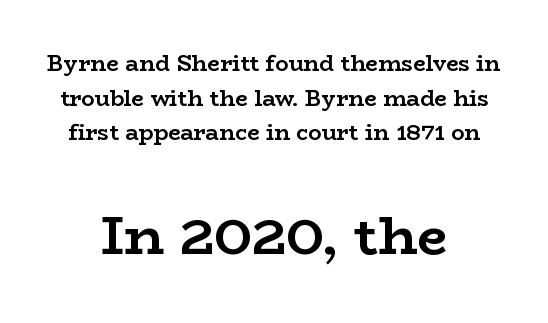
Q: Is the text bold? A: Yes.
Q: Is the text italic (slanted)? A: No, it is upright.
Q: Is the typeface a serif or a sans-serif typeface? A: Serif.
Q: Is the text underlined? A: No.
Q: How is the paragraph aligned? A: Centered.
Q: Is the spacing between letters normal or unusually wide? A: Normal.
Q: Is the spacing between lines tight, normal or loose? A: Normal.
Q: Which block of text is set in a larger size, the first (top) or the second (bottom)? A: The second (bottom) one.
Q: Width (condensed, normal, or wide)? A: Wide.
Q: Stroke contrast? A: Low.
Q: x-height? A: Medium.
Q: Monospaced? A: No.
